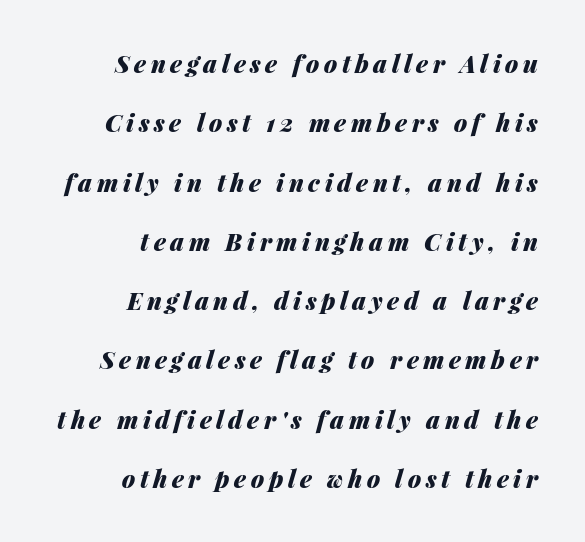
The image shows 24 px bold type, italic (leaning right); set right-aligned, loose line spacing (2.47x), not underlined.
